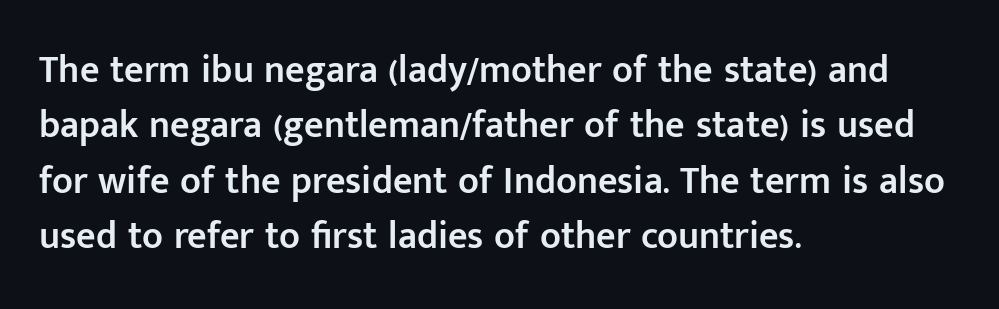
{"serif": "no", "italic": "no", "bold": "semi", "weight": "semibold", "width": "normal", "stroke_contrast": "low", "x_height": "medium", "monospaced": "no", "underline": "no", "align": "left", "line_spacing": "normal", "line_spacing_ratio": 1.46, "letter_spacing": "normal", "letter_spacing_em": 0.0, "glyph_px": 38}
